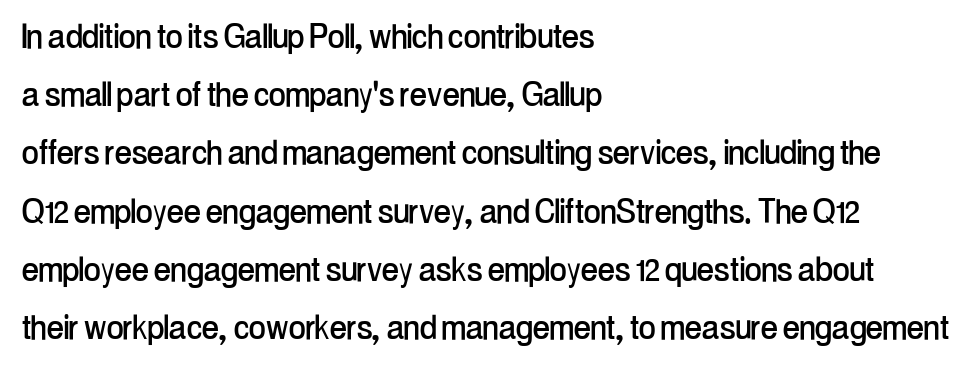
Is this a sans? Yes — the strokes have no serifs. Each letter keeps its own natural width here, so spacing adapts to shape. The font's upright variant was chosen for this text. A student would call this left alignment; a typographer would say flush left, rag right. Reading down the column, the eye jumps a familiar distance to each next line.
